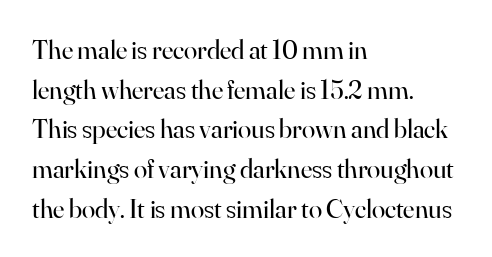
{"italic": "no", "bold": "no", "underline": "no", "align": "left", "line_spacing": "normal", "line_spacing_ratio": 1.47, "letter_spacing": "normal", "letter_spacing_em": 0.0, "glyph_px": 27}
